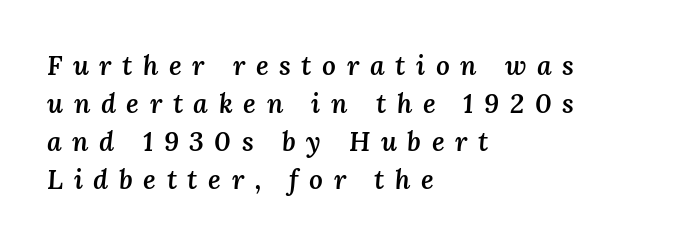
Q: Is the text bold? A: Semi-bold.
Q: Is the text italic (slanted)? A: Yes, it leans right by about 3 degrees.
Q: Is the text underlined? A: No.
Q: How is the paragraph aligned? A: Left-aligned.
Q: Is the spacing between letters normal or unusually wide? A: Unusually wide.
Q: Is the spacing between lines tight, normal or loose? A: Normal.
